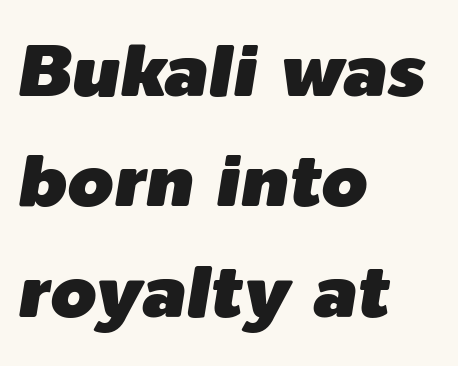
{"italic": "yes", "lean": "right", "slant_degrees": 9, "width": "normal", "stroke_contrast": "low", "x_height": "medium", "monospaced": "no", "underline": "no", "align": "left", "line_spacing": "normal", "line_spacing_ratio": 1.49, "letter_spacing": "normal", "letter_spacing_em": 0.0, "glyph_px": 74}
